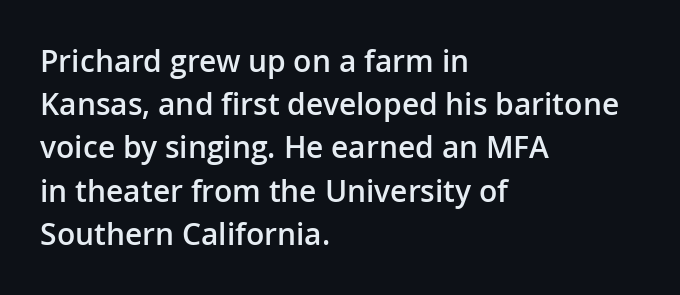
Unmarked baselines from the first word to the last. Proportional: the letters do not fall into vertical columns. Quick note: interline space is typical. The type family on display is of the sans-serif kind. The tracking reads as untouched default to a designer's eye.
